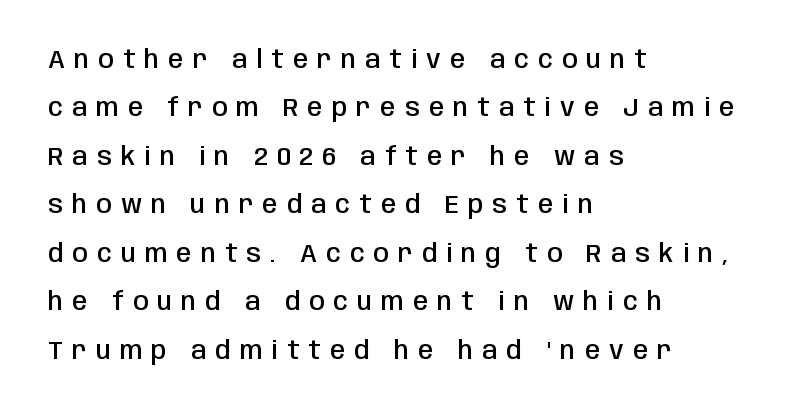
Q: Is the text bold? A: Semi-bold.
Q: Is the text italic (slanted)? A: No, it is upright.
Q: Is the text underlined? A: No.
Q: How is the paragraph aligned? A: Left-aligned.
Q: Is the spacing between letters normal or unusually wide? A: Unusually wide.
Q: Is the spacing between lines tight, normal or loose? A: Loose.
